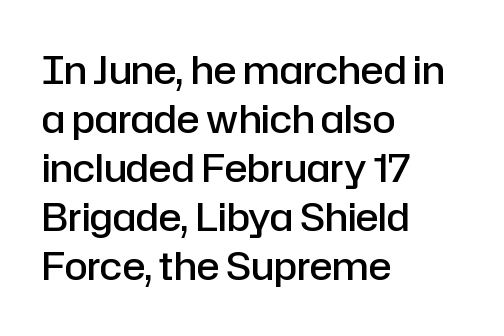
The image shows 38 px semibold sans-serif type, upright; set left-aligned, normal line spacing (1.29x), normal letter spacing, not underlined; low stroke contrast and a medium x-height.
